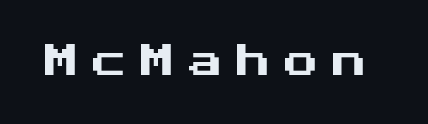
{"serif": "no", "italic": "no", "width": "normal", "stroke_contrast": "medium", "x_height": "medium", "underline": "no", "letter_spacing": "wide", "letter_spacing_em": 0.41, "glyph_px": 34}
